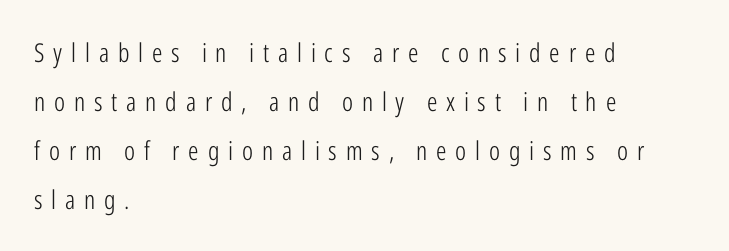
The image shows 26 px text type, upright; set left-aligned, line spacing 1.88x, unusually wide letter spacing (+0.34 em), not underlined.
